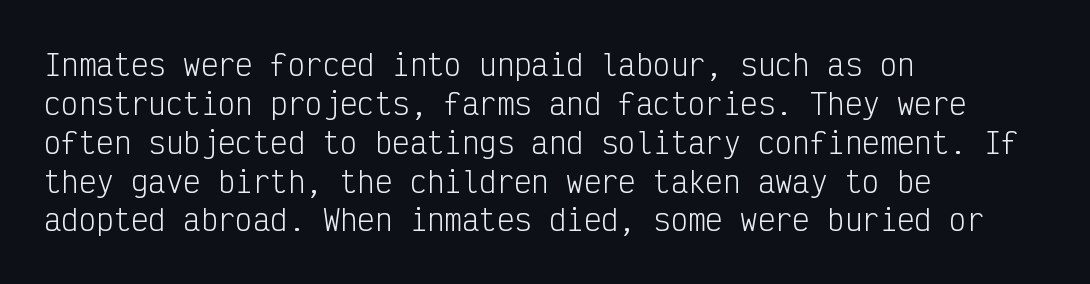
{"serif": "no", "italic": "no", "bold": "no", "weight": "light", "width": "condensed", "stroke_contrast": "low", "x_height": "medium", "monospaced": "yes", "underline": "no", "align": "left", "line_spacing": "normal", "line_spacing_ratio": 1.34, "letter_spacing": "normal", "letter_spacing_em": 0.0, "glyph_px": 29}
